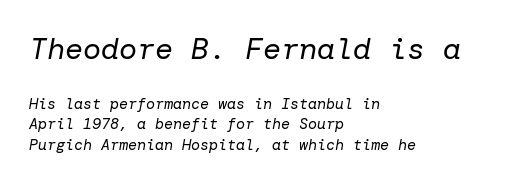
Look at the tracking — it's just the regular setting, nothing added. If you squint, the top block still reads clearly — it's the larger of the two. Each stroke keeps to a modest, everyday thickness or less. Style check: oblique.
